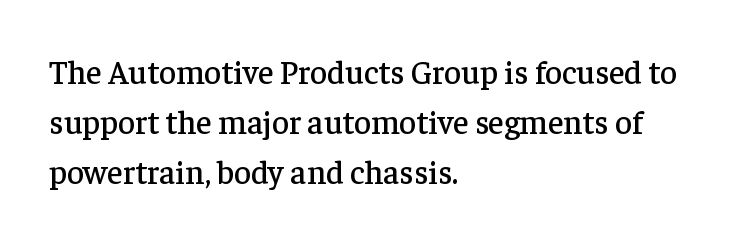
{"serif": "yes", "italic": "no", "width": "normal", "stroke_contrast": "low", "x_height": "medium", "monospaced": "no", "underline": "no", "align": "left", "line_spacing": "normal", "line_spacing_ratio": 1.52, "letter_spacing": "normal", "letter_spacing_em": 0.0, "glyph_px": 33}
